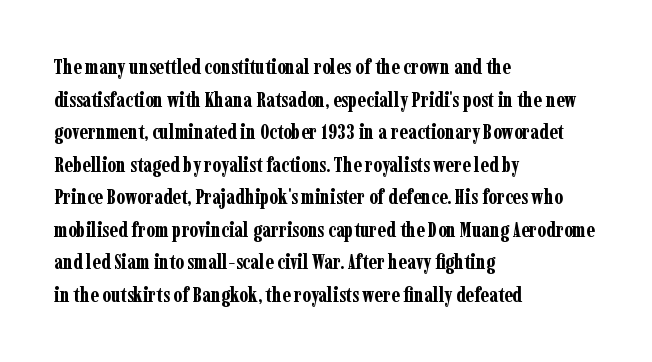
The image shows 21 px bold type, upright; set left-aligned, normal line spacing (1.55x), normal letter spacing, not underlined.
